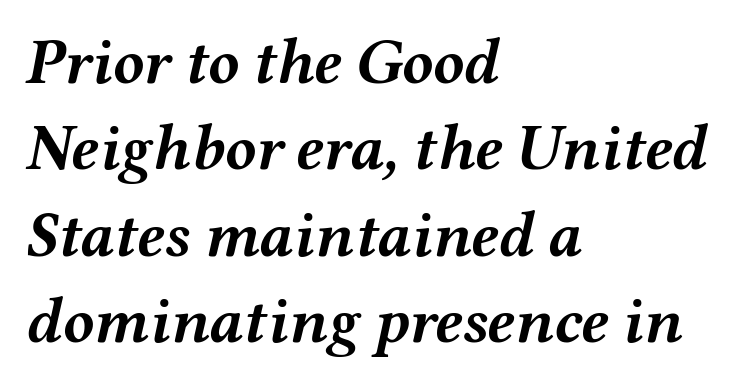
The image shows 64 px semibold, wide type, italic (leaning right); set left-aligned, normal line spacing (1.35x), normal letter spacing, not underlined; medium stroke contrast and a medium x-height.
